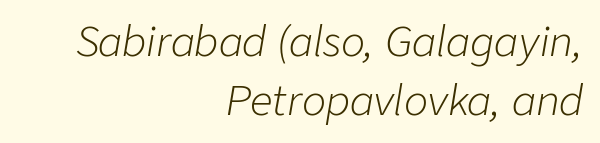
The image shows 40 px light type, italic (leaning right); set right-aligned, normal line spacing (1.48x), normal letter spacing, not underlined; low stroke contrast and a medium x-height.
